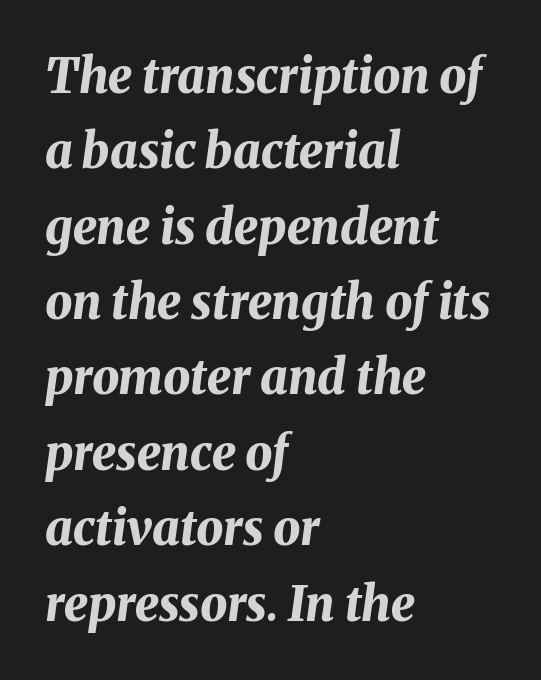
Q: Is the text bold? A: Yes.
Q: Is the text italic (slanted)? A: Yes, it leans right by about 8 degrees.
Q: Is the text underlined? A: No.
Q: How is the paragraph aligned? A: Left-aligned.
Q: Is the spacing between letters normal or unusually wide? A: Normal.
Q: Is the spacing between lines tight, normal or loose? A: Normal.
Q: Width (condensed, normal, or wide)? A: Normal.
Q: Stroke contrast? A: Medium.
Q: x-height? A: Medium.
Q: Monospaced? A: No.
